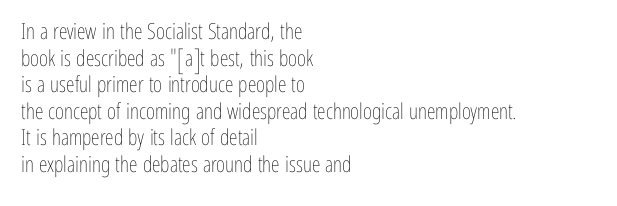
Q: Is the text bold? A: No.
Q: Is the text italic (slanted)? A: No, it is upright.
Q: Is the text underlined? A: No.
Q: How is the paragraph aligned? A: Left-aligned.
Q: Is the spacing between letters normal or unusually wide? A: Normal.
